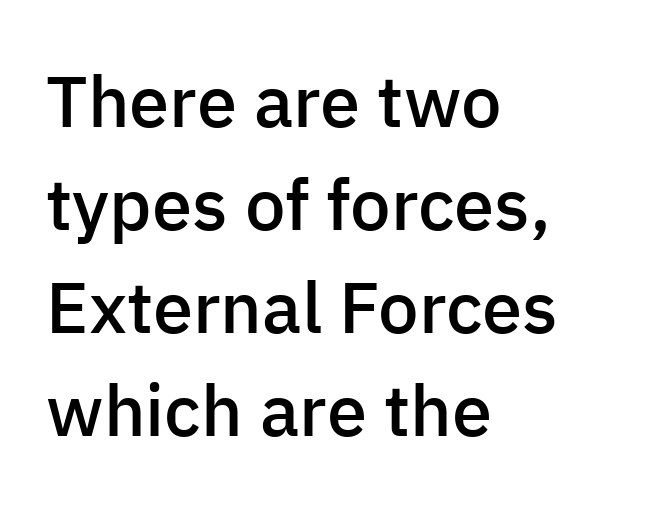
Q: Is the text bold? A: Semi-bold.
Q: Is the text italic (slanted)? A: No, it is upright.
Q: Is the typeface a serif or a sans-serif typeface? A: Sans-serif.
Q: Is the text underlined? A: No.
Q: How is the paragraph aligned? A: Left-aligned.
Q: Is the spacing between letters normal or unusually wide? A: Normal.
Q: Is the spacing between lines tight, normal or loose? A: Normal.
Q: Width (condensed, normal, or wide)? A: Normal.
Q: Stroke contrast? A: Low.
Q: x-height? A: Medium.
Q: Monospaced? A: No.
